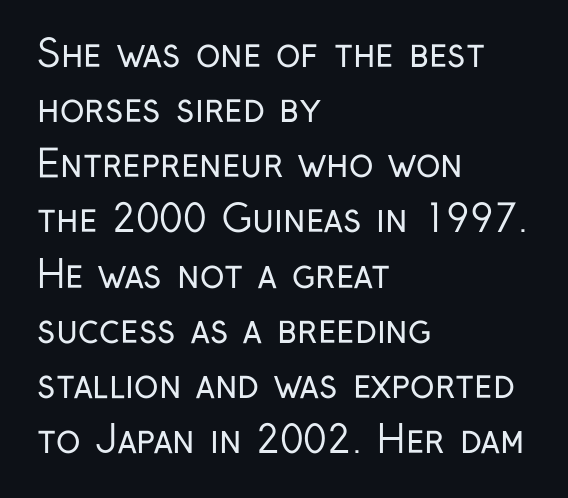
The image shows 37 px regular-weight, condensed sans-serif type, upright; set left-aligned, normal line spacing (1.49x), normal letter spacing, not underlined; low stroke contrast and a medium x-height.
